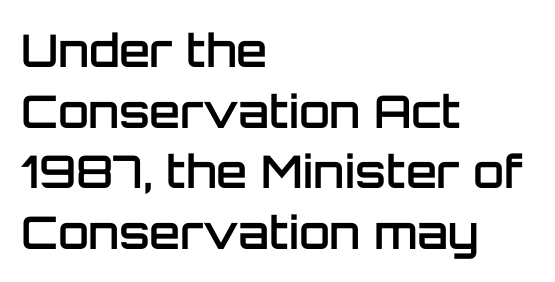
The image shows 45 px semibold sans-serif type, upright; set left-aligned, normal line spacing (1.35x), normal letter spacing, not underlined; low stroke contrast and a large x-height.
